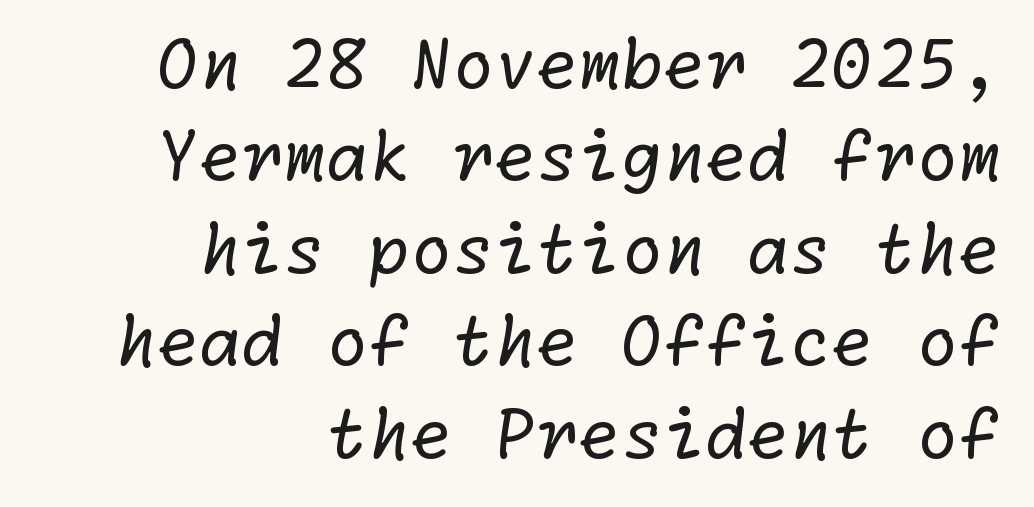
Q: Is the text bold? A: No.
Q: Is the typeface a serif or a sans-serif typeface? A: Sans-serif.
Q: Is the text underlined? A: No.
Q: How is the paragraph aligned? A: Right-aligned.
Q: Is the spacing between letters normal or unusually wide? A: Normal.
Q: Is the spacing between lines tight, normal or loose? A: Normal.
Q: Width (condensed, normal, or wide)? A: Normal.
Q: Stroke contrast? A: Low.
Q: x-height? A: Medium.
